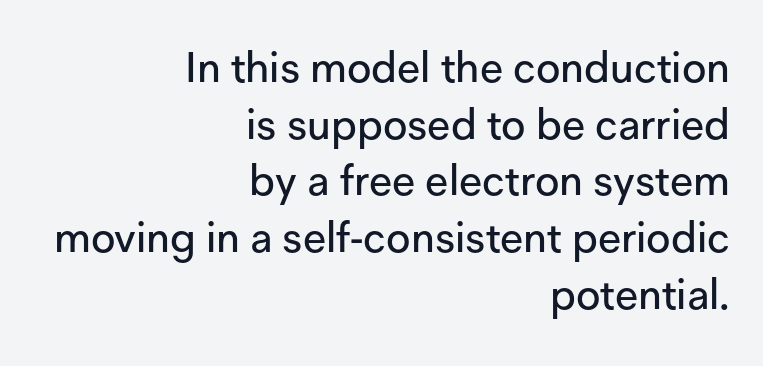
Q: Is the text italic (slanted)? A: No, it is upright.
Q: Is the typeface a serif or a sans-serif typeface? A: Sans-serif.
Q: Is the text underlined? A: No.
Q: How is the paragraph aligned? A: Right-aligned.
Q: Is the spacing between letters normal or unusually wide? A: Normal.
Q: Is the spacing between lines tight, normal or loose? A: Normal.
Q: Width (condensed, normal, or wide)? A: Normal.
Q: Stroke contrast? A: Low.
Q: x-height? A: Medium.
Q: Monospaced? A: No.
